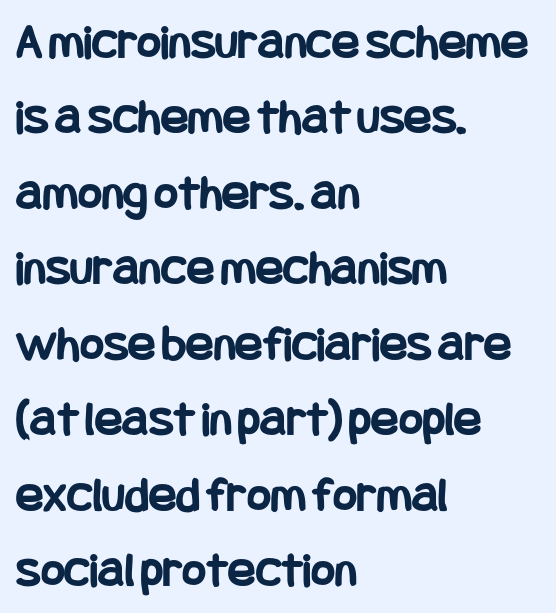
Is this a sans? Yes — the strokes have no serifs. The letters stand straight up with perfectly vertical stems. Reading down the block, your eye returns to a fixed left position each line. The vertical gap from one line to the next is medium. Just letters on the line, the space beneath them empty.
